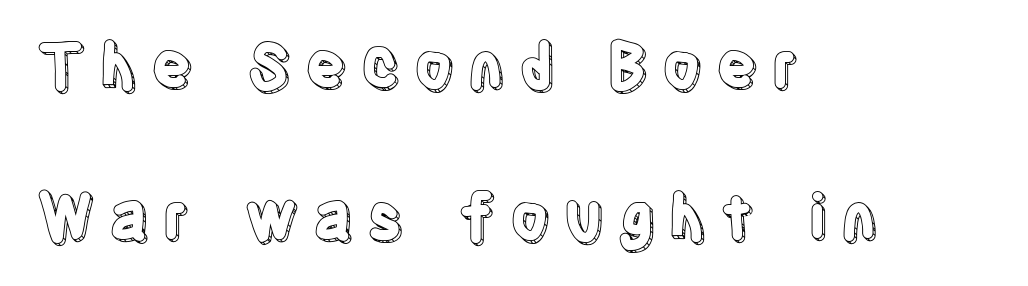
Q: Is the text italic (slanted)? A: No, it is upright.
Q: Is the text underlined? A: No.
Q: How is the paragraph aligned? A: Left-aligned.
Q: Is the spacing between letters normal or unusually wide? A: Unusually wide.
Q: Is the spacing between lines tight, normal or loose? A: Loose.
Q: Width (condensed, normal, or wide)? A: Condensed.
Q: x-height? A: Large.
Q: Monospaced? A: No.
